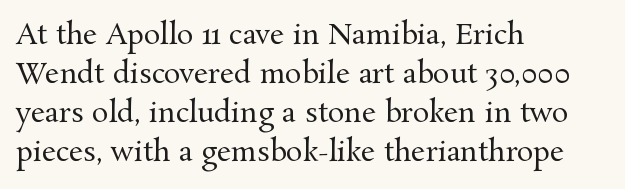
{"serif": "yes", "italic": "no", "bold": "no", "weight": "regular", "width": "normal", "stroke_contrast": "medium", "x_height": "medium", "monospaced": "no", "underline": "no", "align": "left", "line_spacing": "normal", "line_spacing_ratio": 1.39, "letter_spacing": "normal", "letter_spacing_em": 0.0, "glyph_px": 28}
